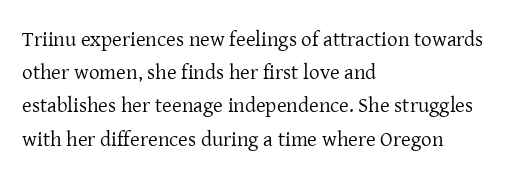
The face looks like a standard text weight, possibly lighter. Short and long lines alike share a common starting point at left. Vertically, the passage feels balanced, rows spaced as you'd expect. A bare baseline throughout the passage. Here the glyphs are tracked normally, forming tight word shapes.
